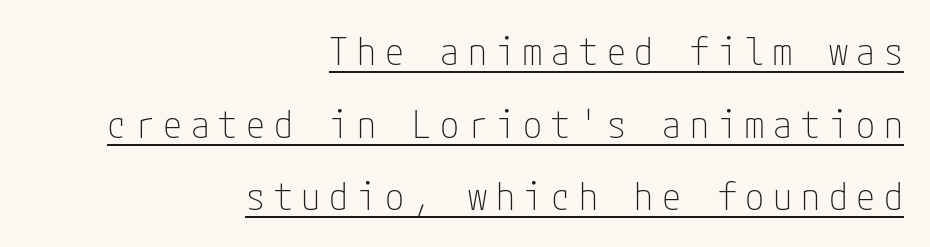
The image shows 38 px thin, condensed sans-serif type, upright; set right-aligned, loose line spacing (1.91x), unusually wide letter spacing (+0.23 em), underlined; low stroke contrast and a medium x-height.
